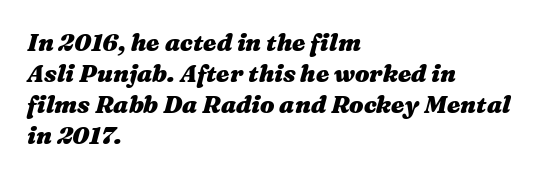
{"italic": "yes", "lean": "right", "slant_degrees": 16, "bold": "yes", "underline": "no", "align": "left", "line_spacing": "normal", "line_spacing_ratio": 1.29, "letter_spacing": "normal", "letter_spacing_em": 0.0, "glyph_px": 24}
